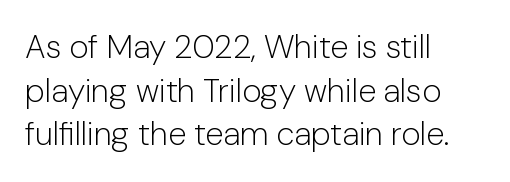
Q: Is the text bold? A: No.
Q: Is the text italic (slanted)? A: No, it is upright.
Q: Is the typeface a serif or a sans-serif typeface? A: Sans-serif.
Q: Is the text underlined? A: No.
Q: How is the paragraph aligned? A: Left-aligned.
Q: Is the spacing between letters normal or unusually wide? A: Normal.
Q: Is the spacing between lines tight, normal or loose? A: Normal.
Q: Width (condensed, normal, or wide)? A: Normal.
Q: Stroke contrast? A: Low.
Q: x-height? A: Medium.
Q: Monospaced? A: No.
